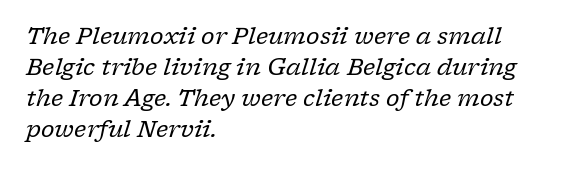
{"italic": "yes", "lean": "right", "slant_degrees": 17, "bold": "no", "underline": "no", "align": "left", "line_spacing": "normal", "line_spacing_ratio": 1.35, "letter_spacing": "normal", "letter_spacing_em": 0.0, "glyph_px": 23}
